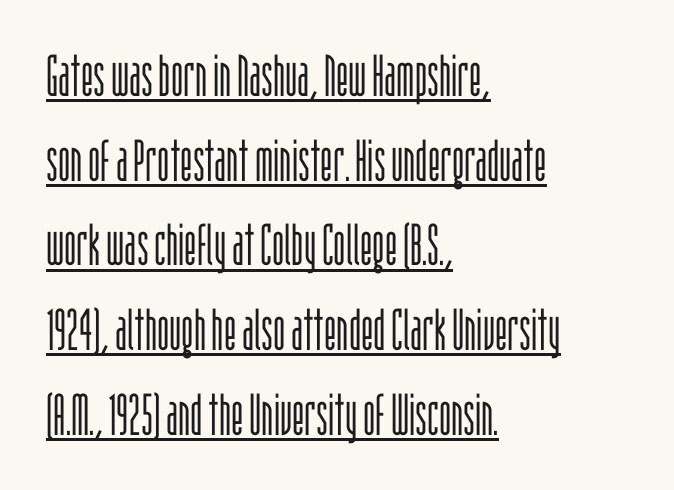
The passage shown is typed in a proportional face where columns would drift. Reading down the block, your eye returns to a fixed left position each line. Weight class: somewhere from thin through regular. Underline: present. The rendering uses a moderate line-height, typical for paragraphs. Here the glyphs are tracked normally, forming tight word shapes.
